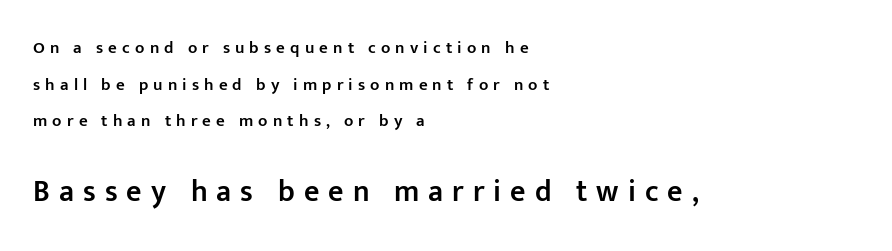
Q: Is the text bold? A: Semi-bold.
Q: Is the text italic (slanted)? A: No, it is upright.
Q: Is the typeface a serif or a sans-serif typeface? A: Sans-serif.
Q: Is the text underlined? A: No.
Q: How is the paragraph aligned? A: Left-aligned.
Q: Is the spacing between letters normal or unusually wide? A: Unusually wide.
Q: Is the spacing between lines tight, normal or loose? A: Loose.
Q: Which block of text is set in a larger size, the first (top) or the second (bottom)? A: The second (bottom) one.
Q: Width (condensed, normal, or wide)? A: Normal.
Q: Stroke contrast? A: Low.
Q: x-height? A: Medium.
Q: Monospaced? A: No.
